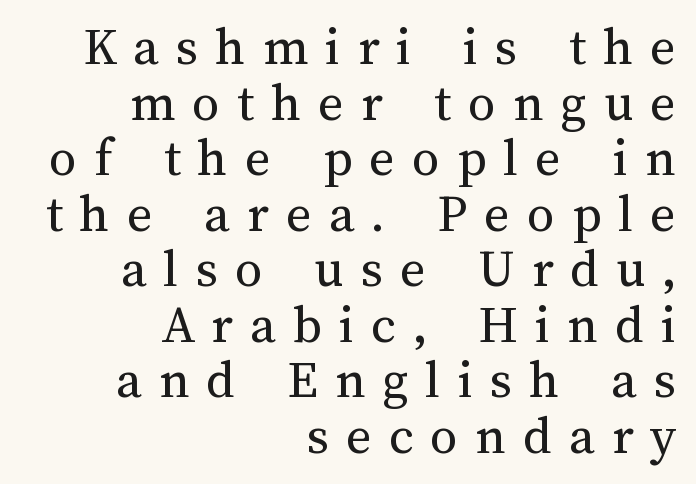
The image shows 55 px regular-weight type, upright; set right-aligned, tight line spacing (1.01x), unusually wide letter spacing (+0.31 em), not underlined; medium stroke contrast and a medium x-height.
